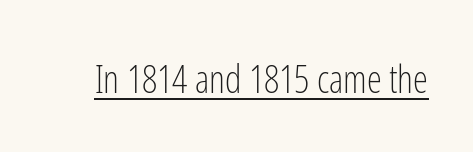
Q: Is the text bold? A: No.
Q: Is the text italic (slanted)? A: No, it is upright.
Q: Is the typeface a serif or a sans-serif typeface? A: Sans-serif.
Q: Is the text underlined? A: Yes.
Q: Is the spacing between letters normal or unusually wide? A: Normal.
Q: Width (condensed, normal, or wide)? A: Condensed.
Q: Stroke contrast? A: Low.
Q: x-height? A: Medium.
Q: Monospaced? A: No.
